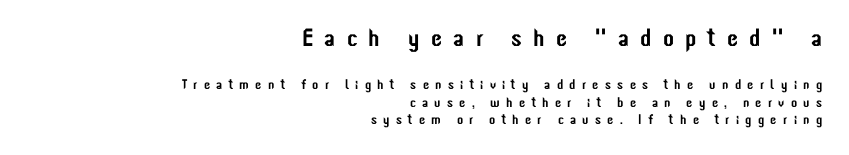
{"italic": "no", "underline": "no", "align": "right", "line_spacing": "normal", "line_spacing_ratio": 1.25, "letter_spacing": "wide", "letter_spacing_em": 0.45, "larger_block": "first", "size_ratio": 1.79, "glyph_px": 25}
